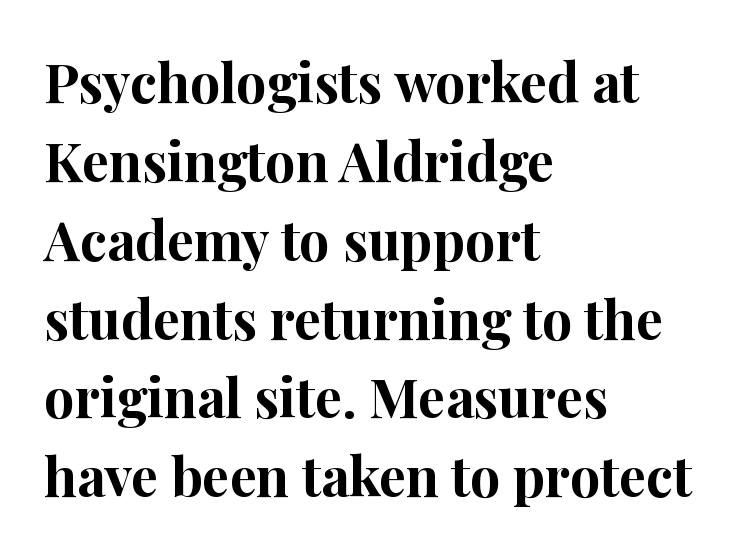
The image shows 54 px bold serif type, upright; set left-aligned, normal line spacing (1.46x), normal letter spacing, not underlined; high stroke contrast and a medium x-height.
